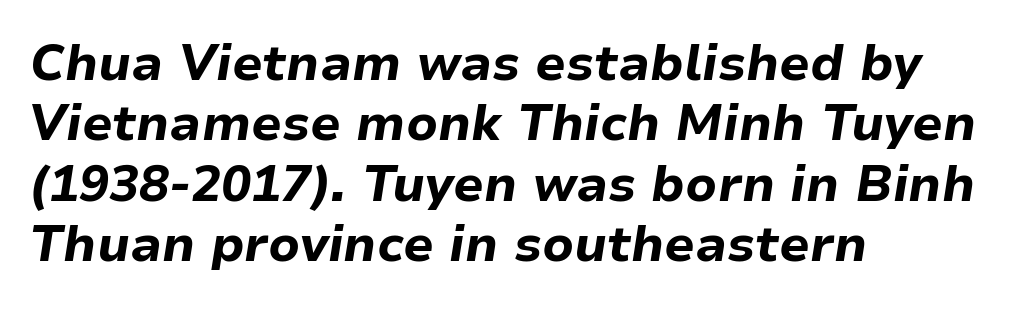
The image shows 50 px bold type, italic (leaning right); set left-aligned, line spacing 1.21x, normal letter spacing, not underlined; low stroke contrast and a medium x-height.
